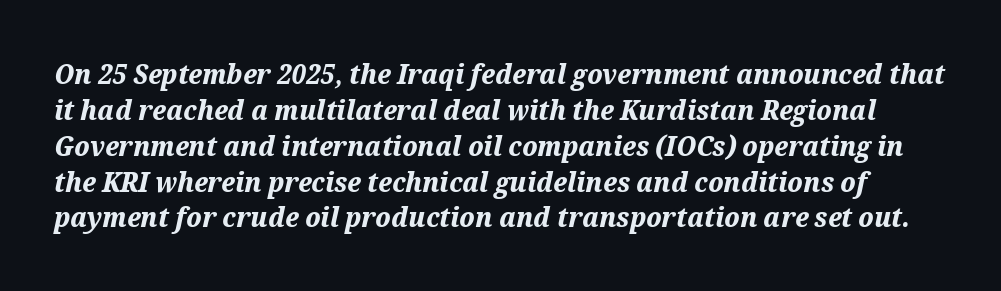
Regular leading. Its strokes are broad and dark, the hallmark of bold type. Each row of text sits above clean, open space. This sample uses an oblique cut, with every glyph tilted off the vertical. What stands out about the letter spacing? Nothing — it is the standard amount.
